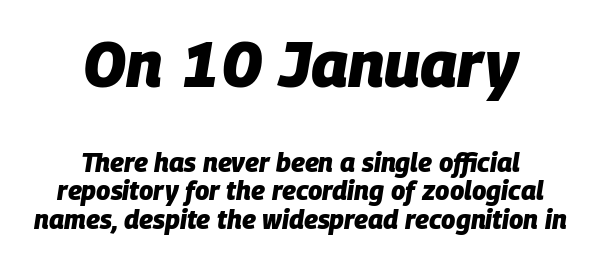
Is the block centered? Yes — each line is placed symmetrically about the middle. The rendering uses natural spacing where letterforms have individual widths. The letters sit at their default tracking, neither squeezed nor spread. The zone under the glyphs is completely vacant. The font is running at its bold setting. Is the type slanted? Yes — the strokes lean at a clear angle.
